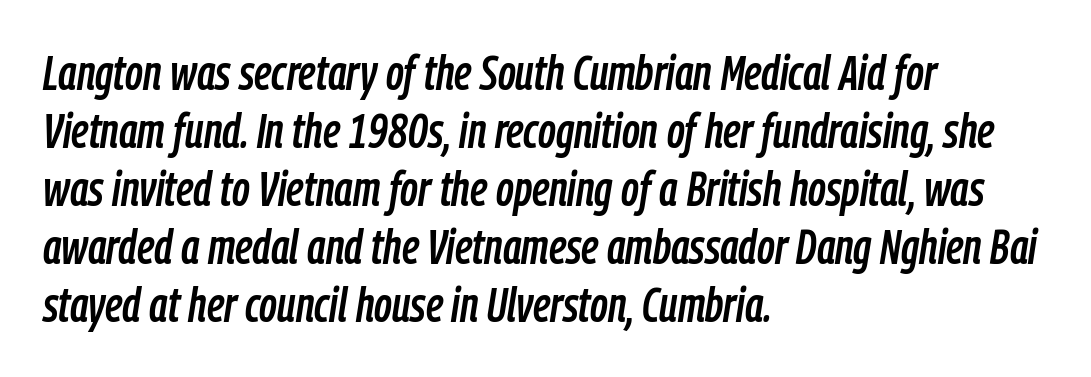
{"italic": "yes", "lean": "right", "slant_degrees": 9, "width": "condensed", "stroke_contrast": "low", "x_height": "medium", "monospaced": "no", "underline": "no", "align": "left", "line_spacing_ratio": 1.21, "letter_spacing": "normal", "letter_spacing_em": 0.0, "glyph_px": 48}
